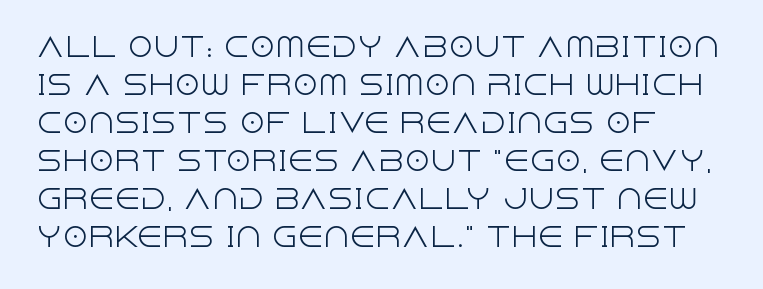
The image shows 26 px text type, upright; set left-aligned, normal line spacing (1.46x), normal letter spacing, not underlined.
